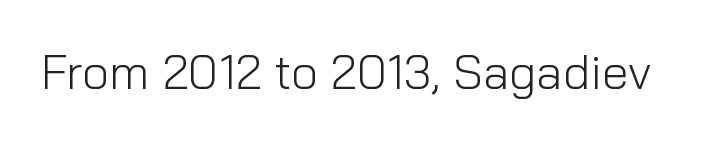
There is no visible air inserted between adjacent glyphs. The face used here is a sans, in the tradition of grotesques and geometrics. The letters advance in unequal steps, a hallmark of proportional type. Clear beneath every line of the passage.
